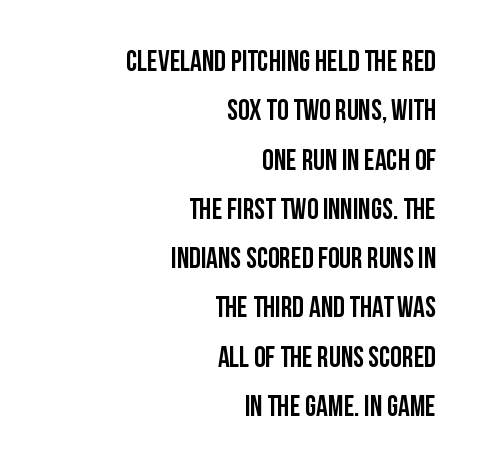
Q: Is the text italic (slanted)? A: No, it is upright.
Q: Is the typeface a serif or a sans-serif typeface? A: Sans-serif.
Q: Is the text underlined? A: No.
Q: How is the paragraph aligned? A: Right-aligned.
Q: Is the spacing between letters normal or unusually wide? A: Normal.
Q: Is the spacing between lines tight, normal or loose? A: Normal.
Q: Width (condensed, normal, or wide)? A: Condensed.
Q: Stroke contrast? A: Low.
Q: x-height? A: Large.
Q: Monospaced? A: No.
